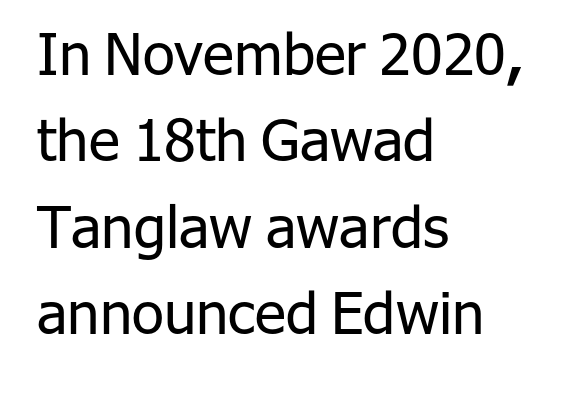
{"serif": "no", "italic": "no", "bold": "no", "weight": "regular", "width": "normal", "stroke_contrast": "low", "x_height": "medium", "monospaced": "no", "underline": "no", "align": "left", "line_spacing": "normal", "line_spacing_ratio": 1.49, "letter_spacing": "normal", "letter_spacing_em": 0.0, "glyph_px": 58}
